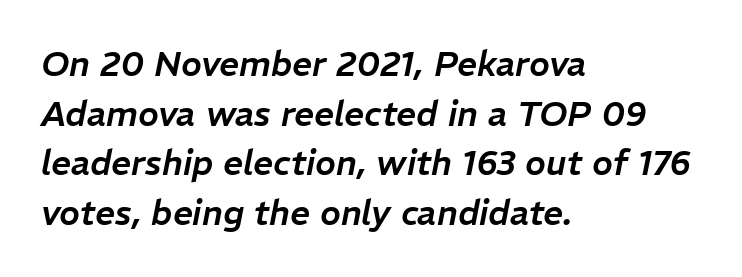
The image shows 35 px text type, italic (leaning right); set left-aligned, normal line spacing (1.42x), normal letter spacing, not underlined; low stroke contrast and a medium x-height.
